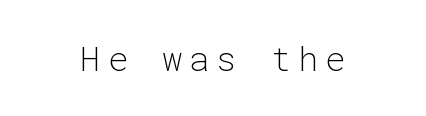
{"serif": "no", "italic": "no", "bold": "no", "weight": "light", "width": "normal", "stroke_contrast": "low", "x_height": "medium", "monospaced": "yes", "underline": "no", "align": "center", "letter_spacing": "wide", "letter_spacing_em": 0.2, "glyph_px": 34}
